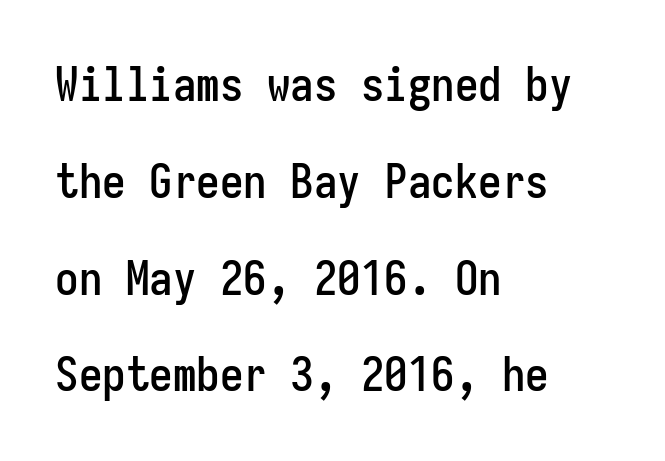
The image shows 47 px condensed sans-serif type, upright, monospaced; set left-aligned, loose line spacing (2.06x), normal letter spacing, not underlined; low stroke contrast and a medium x-height.
